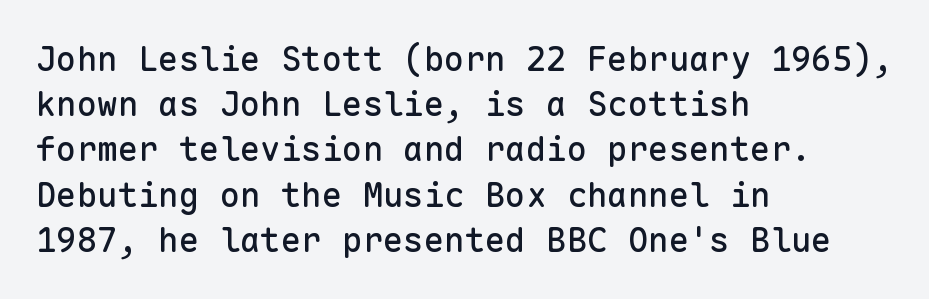
{"serif": "no", "italic": "no", "width": "normal", "stroke_contrast": "low", "x_height": "medium", "monospaced": "yes", "underline": "no", "align": "left", "line_spacing": "normal", "line_spacing_ratio": 1.33, "letter_spacing": "normal", "letter_spacing_em": 0.0, "glyph_px": 34}
